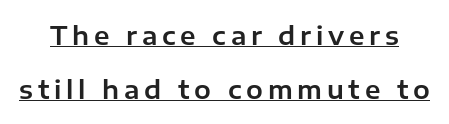
Is there any slant? The stems are plumb. The typesetter has applied underlining to the passage shown. Regarding leading, the lines here are spaced well apart.
